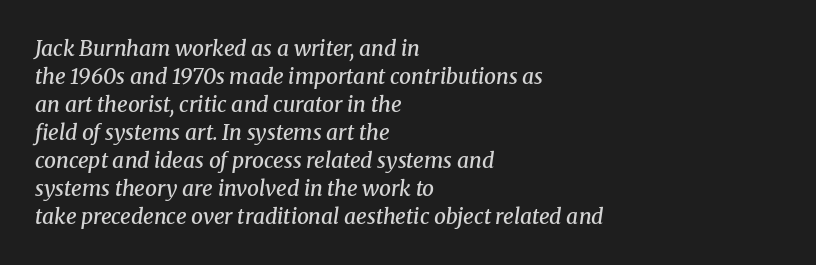
{"italic": "yes", "lean": "right", "slant_degrees": 8, "bold": "semi", "underline": "no", "align": "left", "line_spacing": "normal", "line_spacing_ratio": 1.33, "letter_spacing": "normal", "letter_spacing_em": 0.0, "glyph_px": 21}
